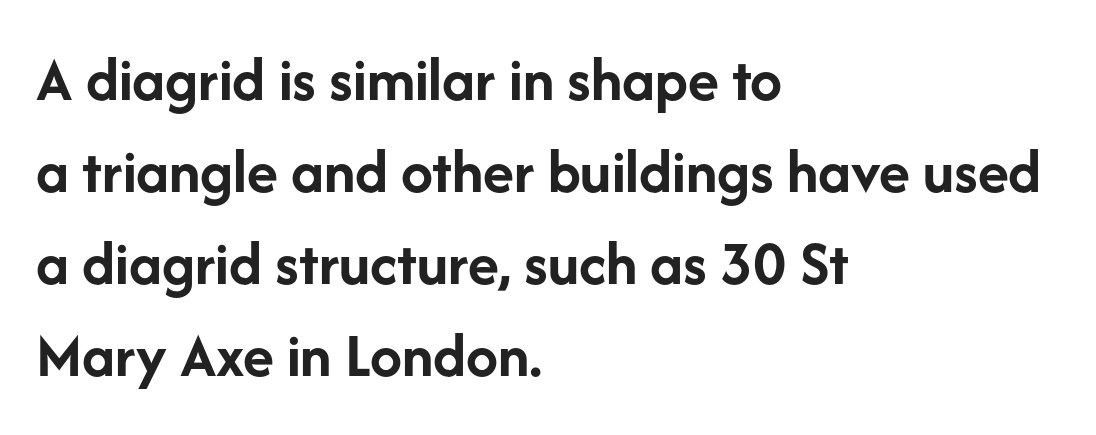
{"serif": "no", "italic": "no", "bold": "yes", "weight": "semibold", "width": "normal", "stroke_contrast": "low", "x_height": "medium", "monospaced": "no", "underline": "no", "align": "left", "line_spacing": "normal", "line_spacing_ratio": 1.44, "letter_spacing": "normal", "letter_spacing_em": 0.0, "glyph_px": 64}
